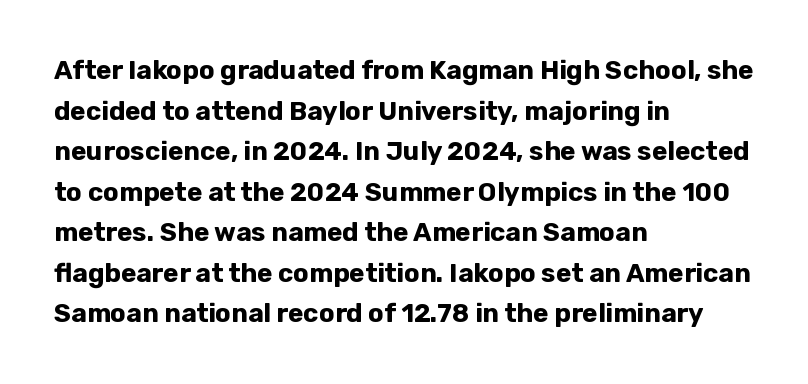
Students, note that the glyphs here touch the page at normal intervals. Lines of text with bare space underneath. Short and long lines alike share a common starting point at left. The font's upright variant was chosen for this text.
